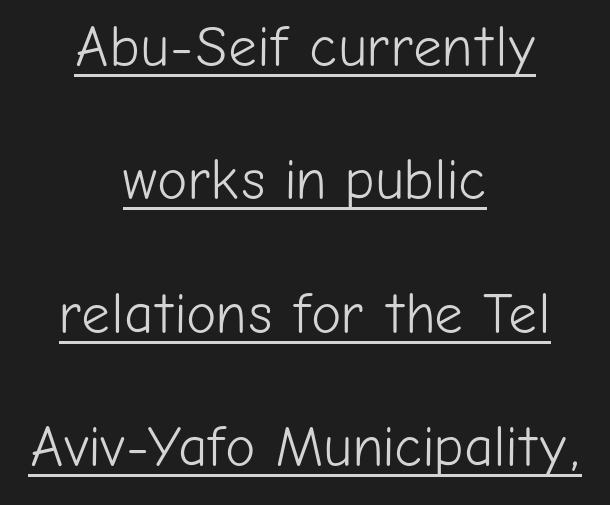
Q: Is the text bold? A: No.
Q: Is the text italic (slanted)? A: No, it is upright.
Q: Is the typeface a serif or a sans-serif typeface? A: Sans-serif.
Q: Is the text underlined? A: Yes.
Q: How is the paragraph aligned? A: Centered.
Q: Is the spacing between letters normal or unusually wide? A: Normal.
Q: Is the spacing between lines tight, normal or loose? A: Loose.
Q: Width (condensed, normal, or wide)? A: Normal.
Q: Stroke contrast? A: Low.
Q: x-height? A: Medium.
Q: Monospaced? A: No.
